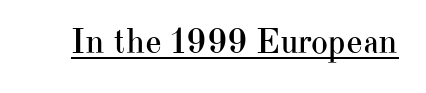
Caption: standard tracking, unaltered. Do the characters align in a grid? No, the font is proportional. A typesetter would label this face a serif. Summary of weight: not heavy and not bold. A roman cut, with each character standing at attention. Quick note: underline on.
